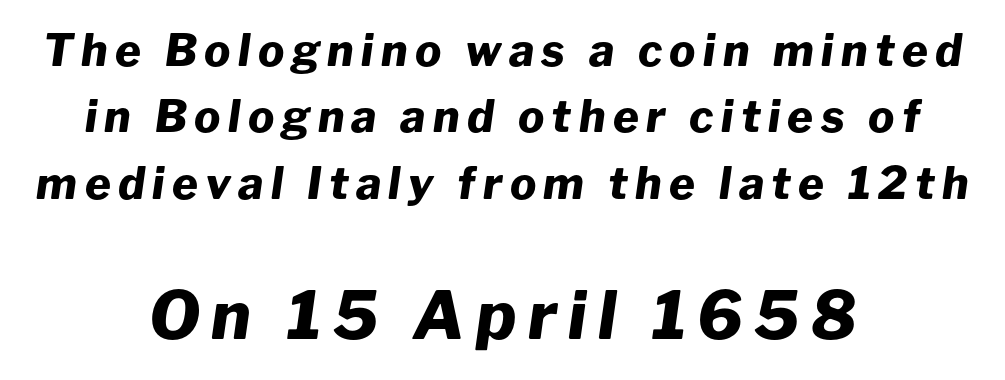
Vertically, the passage feels balanced, rows spaced as you'd expect. The sample has been set heavy, in full bold. Slant detected: the letters are inclined. These lines are rendered in a variable-pitch font.
